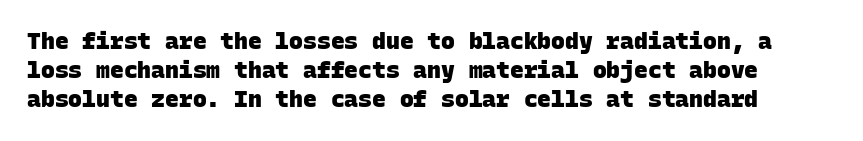
The image shows 23 px bold type; set normal line spacing (1.27x), normal letter spacing, not underlined.
